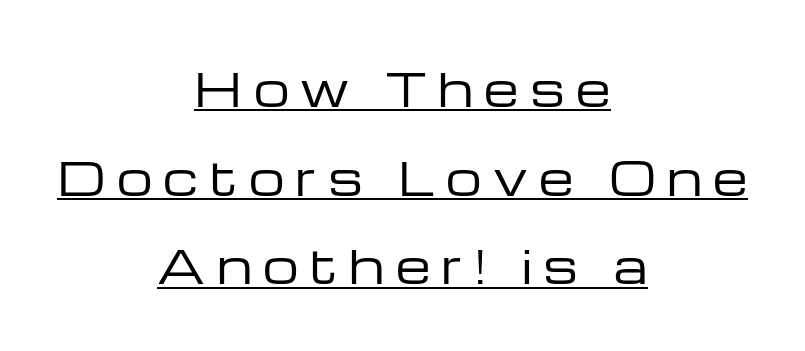
{"serif": "no", "italic": "no", "bold": "no", "weight": "regular", "width": "wide", "stroke_contrast": "low", "x_height": "medium", "monospaced": "no", "underline": "yes", "align": "center", "line_spacing": "loose", "line_spacing_ratio": 1.97, "letter_spacing": "wide", "letter_spacing_em": 0.25, "glyph_px": 45}
